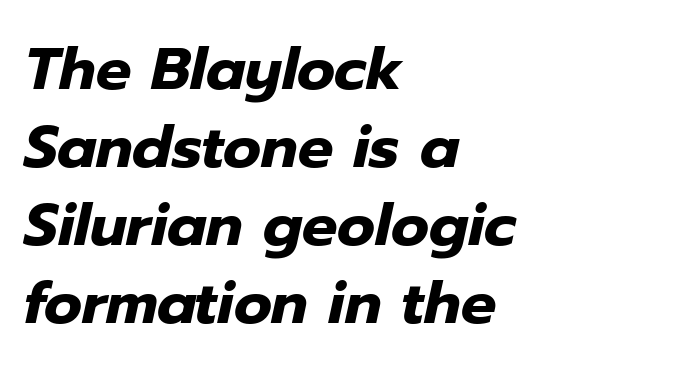
Q: Is the text bold? A: Yes.
Q: Is the text italic (slanted)? A: Yes, it leans right by about 12 degrees.
Q: Is the text underlined? A: No.
Q: How is the paragraph aligned? A: Left-aligned.
Q: Is the spacing between letters normal or unusually wide? A: Normal.
Q: Is the spacing between lines tight, normal or loose? A: Normal.
Q: Width (condensed, normal, or wide)? A: Normal.
Q: Stroke contrast? A: Low.
Q: x-height? A: Medium.
Q: Monospaced? A: No.
